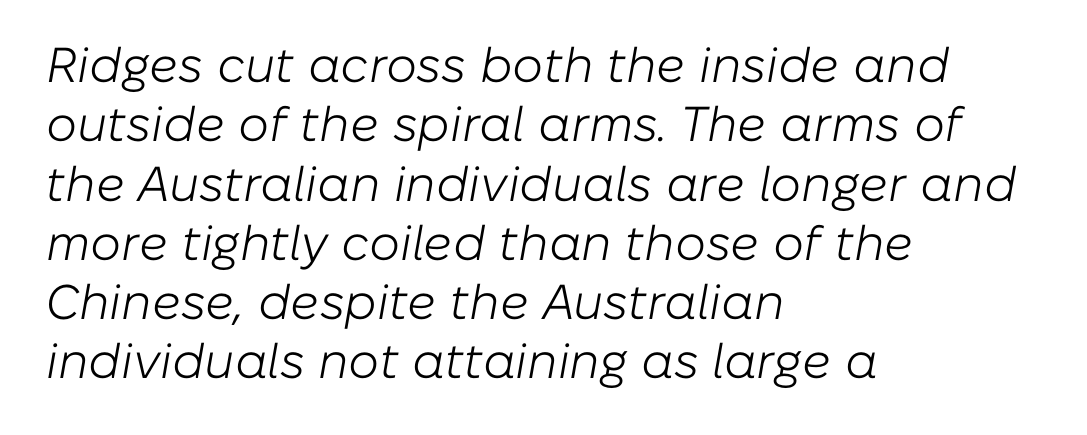
The image shows 49 px light type, italic (leaning right); set left-aligned, line spacing 1.21x, normal letter spacing, not underlined; low stroke contrast and a medium x-height.
